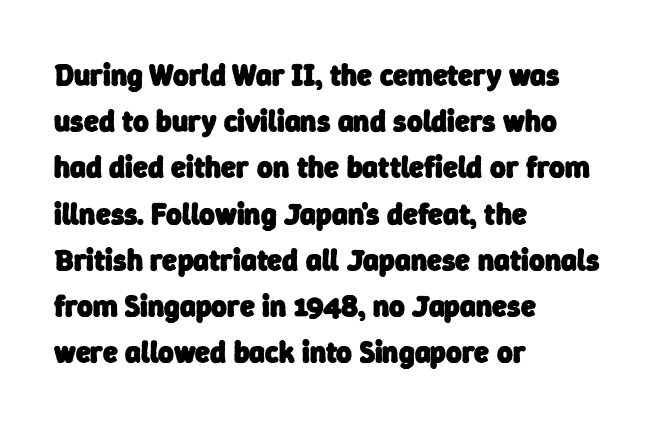
Does extra space separate the letters? No, they use regular spacing. This sample is left-justified, so line endings fall wherever the words run out. The words here are not underlined. Rows of type keep a routine distance in the vertical direction.
